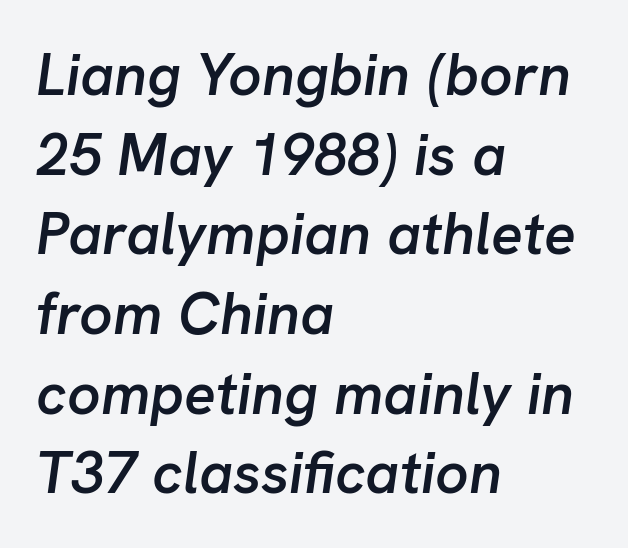
{"italic": "yes", "lean": "right", "slant_degrees": 8, "bold": "semi", "weight": "semibold", "width": "normal", "stroke_contrast": "low", "x_height": "medium", "monospaced": "no", "underline": "no", "align": "left", "line_spacing": "normal", "line_spacing_ratio": 1.35, "letter_spacing": "normal", "letter_spacing_em": 0.0, "glyph_px": 59}
